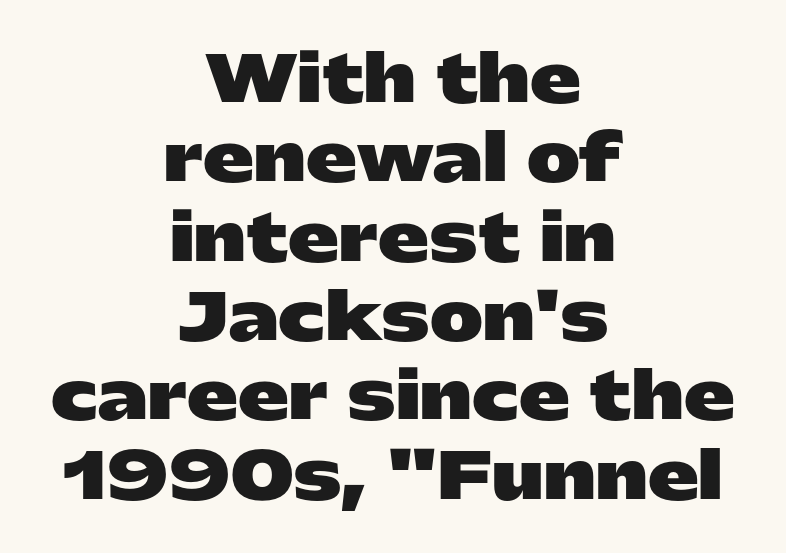
Q: Is the text bold? A: Yes.
Q: Is the text italic (slanted)? A: No, it is upright.
Q: Is the typeface a serif or a sans-serif typeface? A: Sans-serif.
Q: Is the text underlined? A: No.
Q: How is the paragraph aligned? A: Centered.
Q: Is the spacing between letters normal or unusually wide? A: Normal.
Q: Width (condensed, normal, or wide)? A: Wide.
Q: Stroke contrast? A: Low.
Q: x-height? A: Medium.
Q: Monospaced? A: No.
